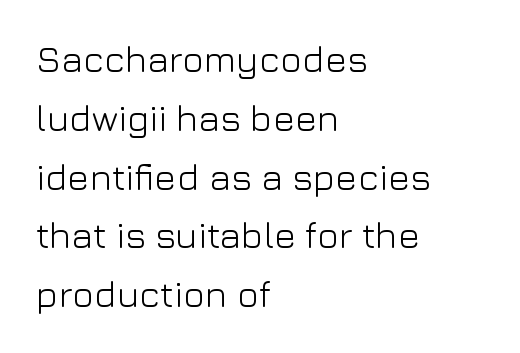
{"serif": "no", "italic": "no", "bold": "no", "weight": "light", "width": "normal", "stroke_contrast": "low", "x_height": "medium", "monospaced": "no", "underline": "no", "align": "left", "line_spacing": "normal", "line_spacing_ratio": 1.59, "letter_spacing": "normal", "letter_spacing_em": 0.0, "glyph_px": 37}
